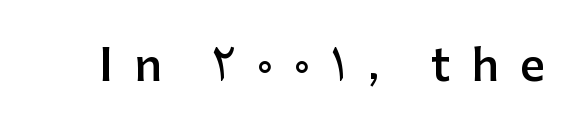
Q: Is the text bold? A: Semi-bold.
Q: Is the text italic (slanted)? A: No, it is upright.
Q: Is the typeface a serif or a sans-serif typeface? A: Sans-serif.
Q: Is the text underlined? A: No.
Q: Is the spacing between letters normal or unusually wide? A: Unusually wide.
Q: Width (condensed, normal, or wide)? A: Normal.
Q: Stroke contrast? A: Low.
Q: x-height? A: Medium.
Q: Monospaced? A: No.
